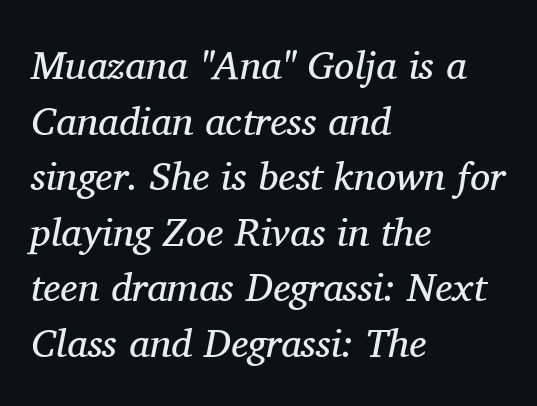
{"serif": "yes", "italic": "yes", "lean": "right", "slant_degrees": 11, "bold": "no", "weight": "regular", "width": "normal", "stroke_contrast": "medium", "x_height": "medium", "monospaced": "no", "underline": "no", "align": "left", "line_spacing": "normal", "line_spacing_ratio": 1.39, "letter_spacing": "normal", "letter_spacing_em": 0.0, "glyph_px": 40}
